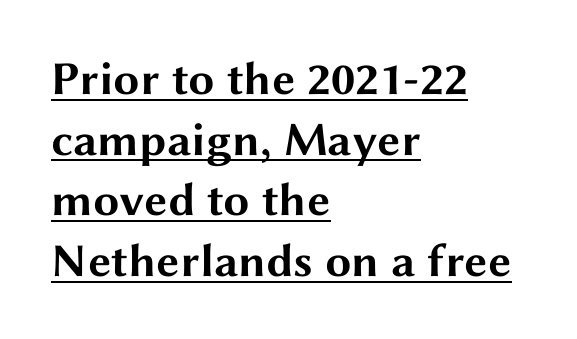
{"serif": "no", "italic": "no", "bold": "yes", "weight": "bold", "width": "wide", "stroke_contrast": "medium", "x_height": "medium", "monospaced": "no", "underline": "yes", "align": "left", "line_spacing": "normal", "line_spacing_ratio": 1.29, "letter_spacing": "normal", "letter_spacing_em": 0.0, "glyph_px": 47}
